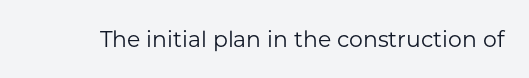
The image shows 22 px text type, upright; set normal letter spacing, not underlined.
